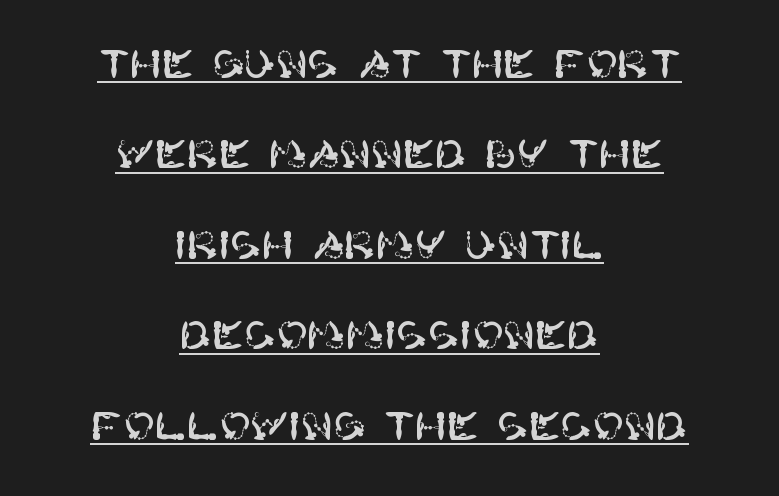
Leftover space on each line is divided equally before and after the words. Nobody touched the tracking dial on this one. Designer's note — italics off, roman on. Is there an underline? Yes — a line sits under the letters. Classification — sans serif.
